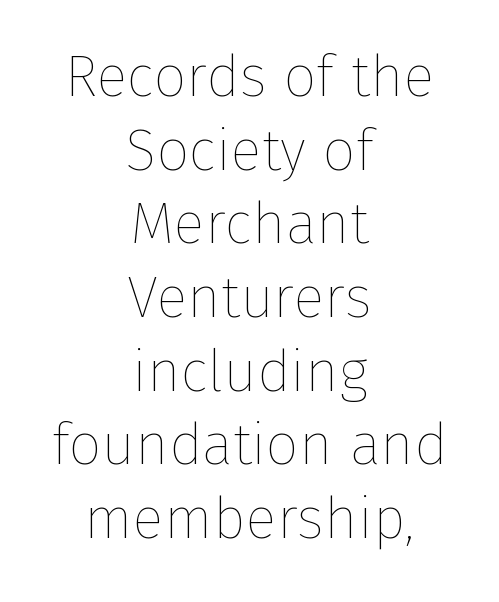
Character widths vary here, with narrow letters taking less room than wide ones. The weight would be labelled regular, book, light, or lighter still. Descender tails drop into unmarked territory. Posture: upright roman. Horizontal bands of white between lines are of average thickness.
